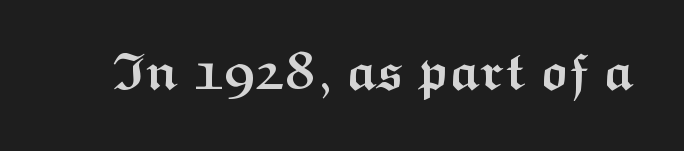
Posture: upright roman. Bold? Absolutely — the strokes are thick and heavy. Nothing unusual about the tracking: characters are spaced as the font intends. The passage shown is typeset with a sans-serif family. Decoration check: the copy has no underline.
